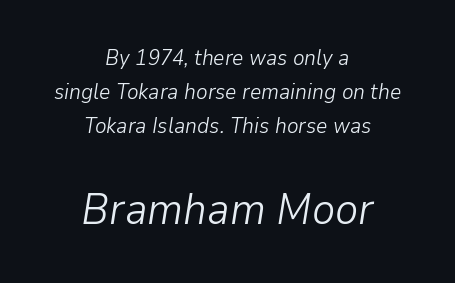
The image shows 44 px light type, italic (leaning right); set centered, normal line spacing (1.55x), normal letter spacing, not underlined; the second (bottom) block is 2.0x larger; low stroke contrast and a medium x-height.
